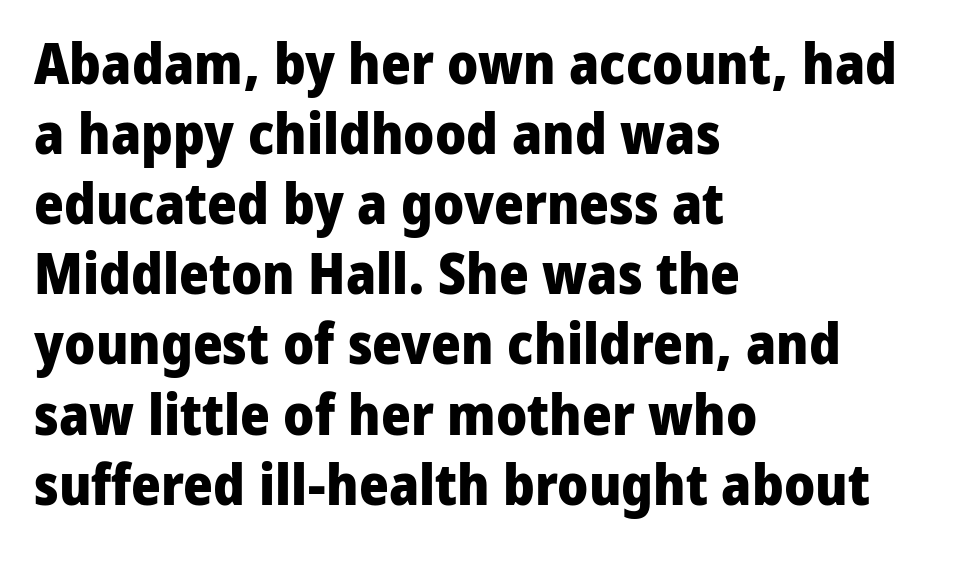
The image shows 57 px heavy sans-serif type, upright; set left-aligned, line spacing 1.23x, normal letter spacing, not underlined; low stroke contrast and a medium x-height.
